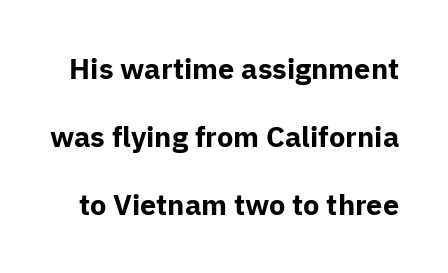
The image shows 29 px bold sans-serif type, upright; set loose line spacing (2.35x), normal letter spacing, not underlined; low stroke contrast and a medium x-height.
